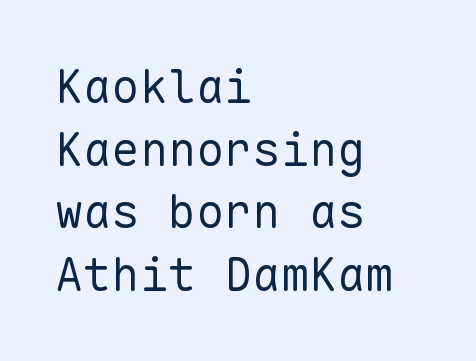
{"serif": "no", "italic": "no", "bold": "no", "weight": "regular", "width": "normal", "stroke_contrast": "low", "x_height": "medium", "monospaced": "yes", "underline": "no", "align": "left", "line_spacing": "normal", "line_spacing_ratio": 1.33, "letter_spacing": "normal", "letter_spacing_em": 0.0, "glyph_px": 47}
